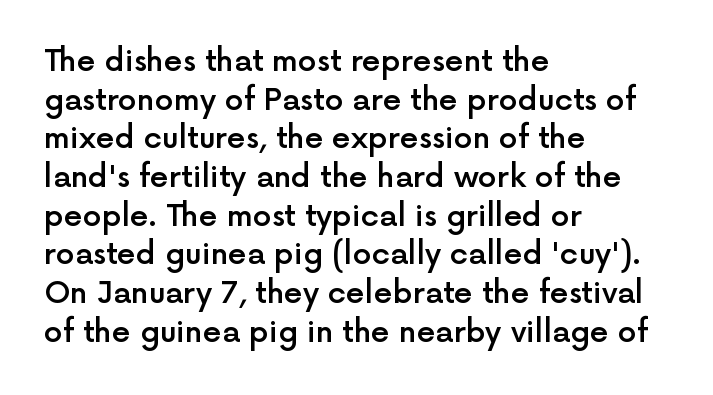
Q: Is the text bold? A: Semi-bold.
Q: Is the text italic (slanted)? A: No, it is upright.
Q: Is the typeface a serif or a sans-serif typeface? A: Sans-serif.
Q: Is the text underlined? A: No.
Q: How is the paragraph aligned? A: Left-aligned.
Q: Is the spacing between letters normal or unusually wide? A: Normal.
Q: Is the spacing between lines tight, normal or loose? A: Normal.
Q: Width (condensed, normal, or wide)? A: Normal.
Q: x-height? A: Medium.
Q: Monospaced? A: No.
